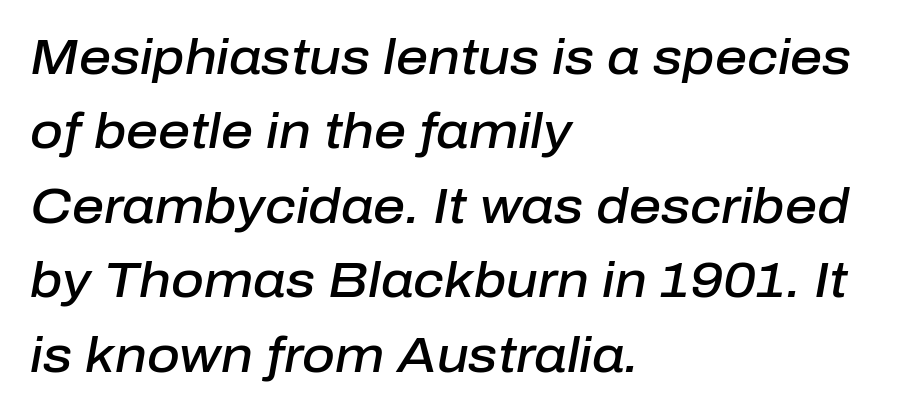
The image shows 50 px semibold type, italic (leaning right); set left-aligned, normal line spacing (1.49x), normal letter spacing, not underlined; low stroke contrast and a medium x-height.
